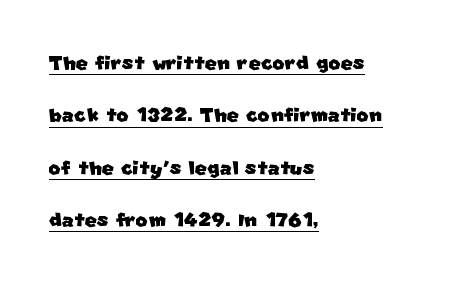
This block would shrink considerably if given ordinary leading; it's expanded now. Reading down the block, your eye returns to a fixed left position each line. Caption: lettering with a line underneath. Honestly, the letter spacing is just normal — you wouldn't notice it.
